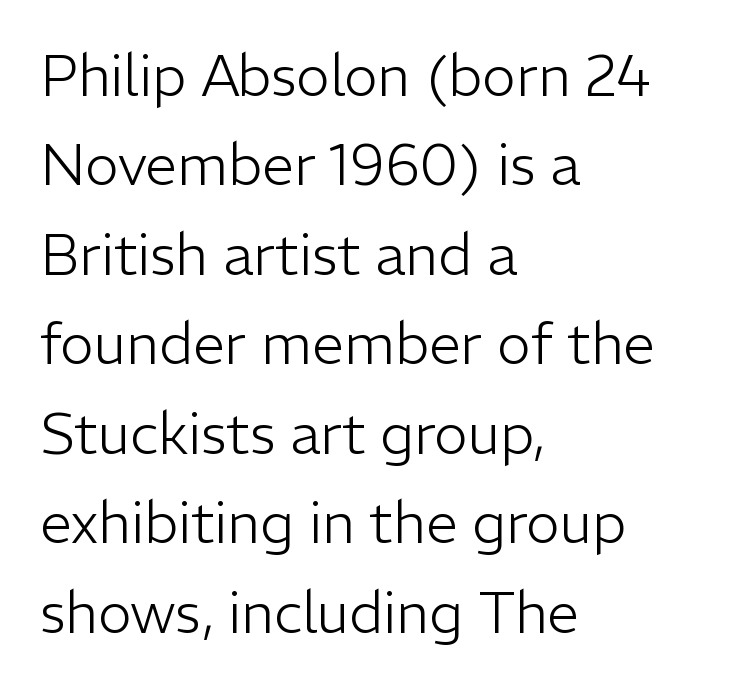
The image shows 57 px light sans-serif type, upright; set left-aligned, normal line spacing (1.57x), normal letter spacing, not underlined; low stroke contrast and a medium x-height.
